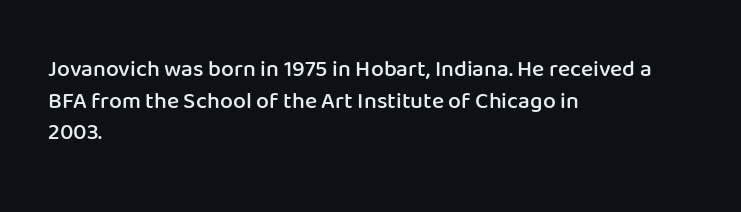
{"italic": "no", "bold": "semi", "underline": "no", "align": "left", "line_spacing": "normal", "line_spacing_ratio": 1.38, "letter_spacing": "normal", "letter_spacing_em": 0.0, "glyph_px": 23}
